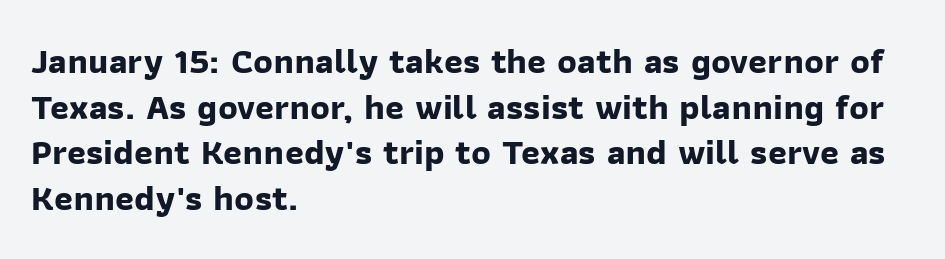
{"serif": "no", "bold": "yes", "weight": "bold", "width": "normal", "stroke_contrast": "low", "x_height": "medium", "monospaced": "no", "underline": "no", "align": "left", "line_spacing": "normal", "line_spacing_ratio": 1.27, "letter_spacing": "normal", "letter_spacing_em": 0.0, "glyph_px": 36}
